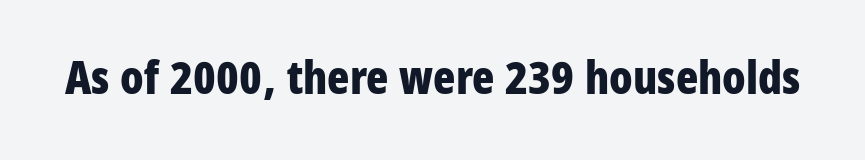
{"serif": "no", "italic": "no", "bold": "yes", "weight": "bold", "width": "condensed", "stroke_contrast": "low", "x_height": "large", "monospaced": "no", "underline": "no", "letter_spacing": "normal", "letter_spacing_em": 0.0, "glyph_px": 46}
